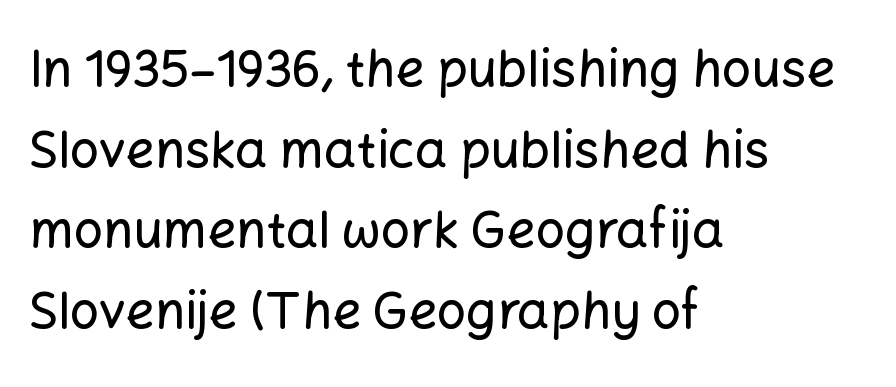
{"serif": "no", "italic": "no", "width": "normal", "stroke_contrast": "low", "x_height": "medium", "monospaced": "no", "underline": "no", "align": "left", "line_spacing": "normal", "line_spacing_ratio": 1.58, "letter_spacing": "normal", "letter_spacing_em": 0.0, "glyph_px": 51}
